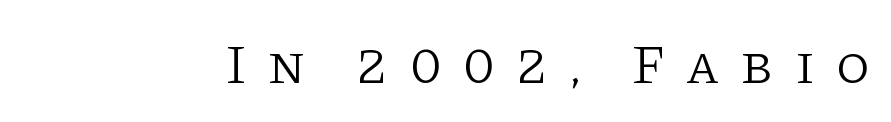
{"serif": "yes", "italic": "no", "bold": "no", "weight": "light", "width": "normal", "stroke_contrast": "low", "x_height": "large", "monospaced": "no", "underline": "no", "letter_spacing": "wide", "letter_spacing_em": 0.38, "glyph_px": 55}
